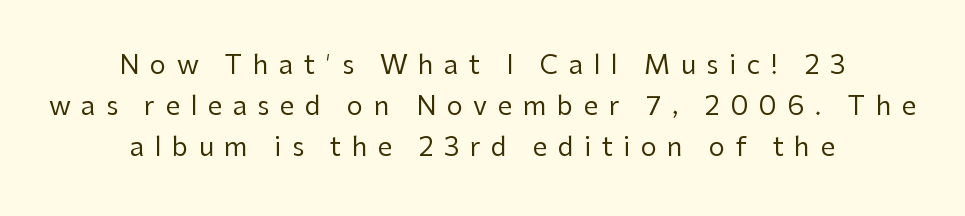
Interline gaps are of average width in this sample. Vertical stems look standard width or narrower in stroke. Posture: vertical. Tracking value appears strongly positive — letters spread wide. Only glyphs here, with clear space below each row. The lines in this sample share a center point and differ in where they start and stop.
